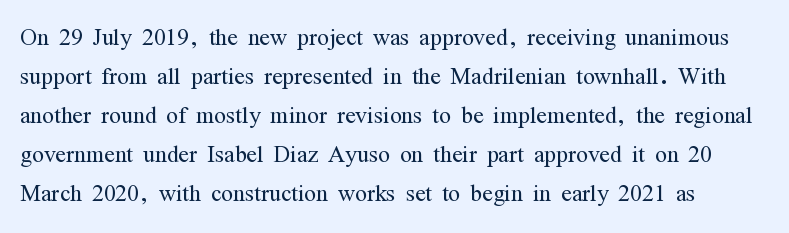
Q: Is the text bold? A: No.
Q: Is the text italic (slanted)? A: No, it is upright.
Q: Is the typeface a serif or a sans-serif typeface? A: Serif.
Q: Is the text underlined? A: No.
Q: Is the spacing between letters normal or unusually wide? A: Normal.
Q: Is the spacing between lines tight, normal or loose? A: Normal.
Q: Width (condensed, normal, or wide)? A: Condensed.
Q: Stroke contrast? A: Medium.
Q: x-height? A: Medium.
Q: Monospaced? A: No.
